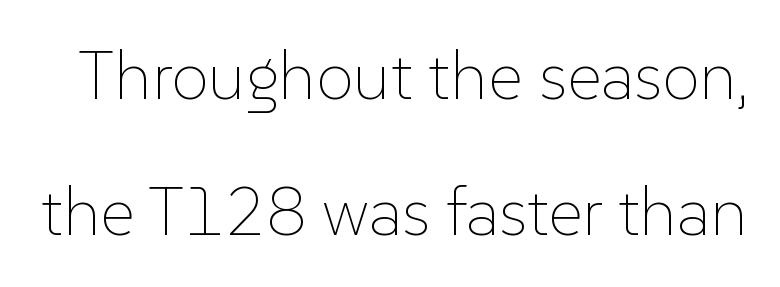
Q: Is the text bold? A: No.
Q: Is the text italic (slanted)? A: No, it is upright.
Q: Is the text underlined? A: No.
Q: Is the spacing between letters normal or unusually wide? A: Normal.
Q: Is the spacing between lines tight, normal or loose? A: Loose.
Q: Width (condensed, normal, or wide)? A: Normal.
Q: Stroke contrast? A: Low.
Q: x-height? A: Medium.
Q: Monospaced? A: No.
